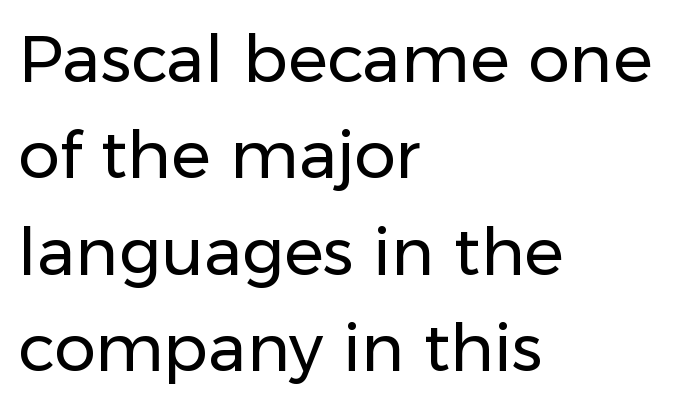
The font's upright variant was chosen for this text. The glyphs in this specimen are sans serif. The type is set solid horizontally, with unmodified tracking. The rows are spaced the way most documents space them. The typesetter chose a ragged-right arrangement here.
